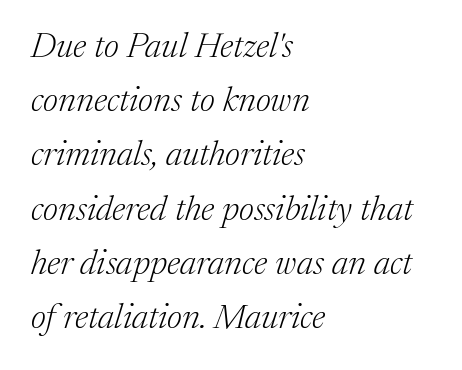
Q: Is the text bold? A: No.
Q: Is the text italic (slanted)? A: Yes, it leans right by about 17 degrees.
Q: Is the typeface a serif or a sans-serif typeface? A: Serif.
Q: Is the text underlined? A: No.
Q: How is the paragraph aligned? A: Left-aligned.
Q: Is the spacing between letters normal or unusually wide? A: Normal.
Q: Is the spacing between lines tight, normal or loose? A: Normal.
Q: Width (condensed, normal, or wide)? A: Normal.
Q: Stroke contrast? A: Medium.
Q: x-height? A: Medium.
Q: Monospaced? A: No.
